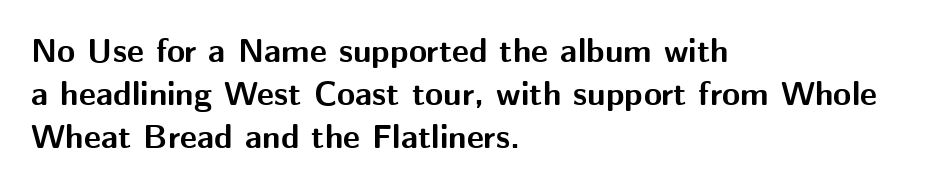
The image shows 33 px bold sans-serif type, upright; set left-aligned, normal line spacing (1.3x), normal letter spacing, not underlined; medium stroke contrast and a medium x-height.
